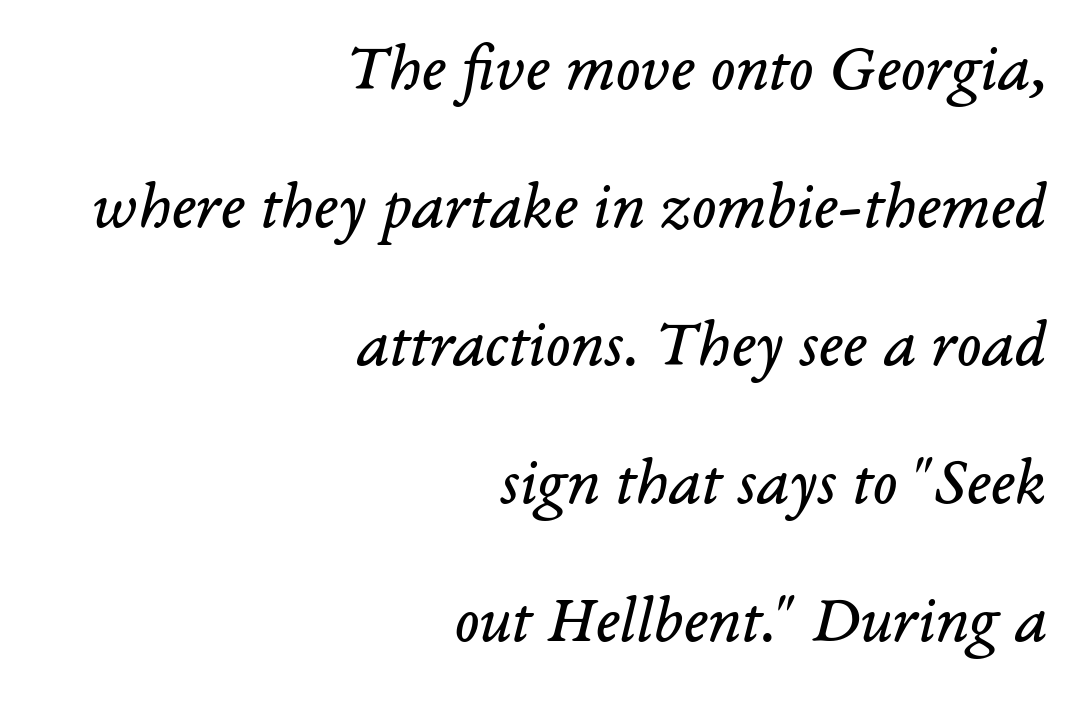
The image shows 66 px regular-weight serif type, italic (leaning right); set right-aligned, loose line spacing (2.09x), normal letter spacing, not underlined; low stroke contrast and a medium x-height.
